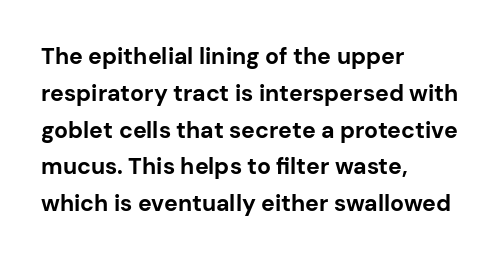
The passage shown stacks its lines at a standard gap. The rag falls on the right side of this text block. Nope, not italic — everything's standing straight. Rule under the text: the space is simply empty. The face used here is rendered with its standard letterfit.
